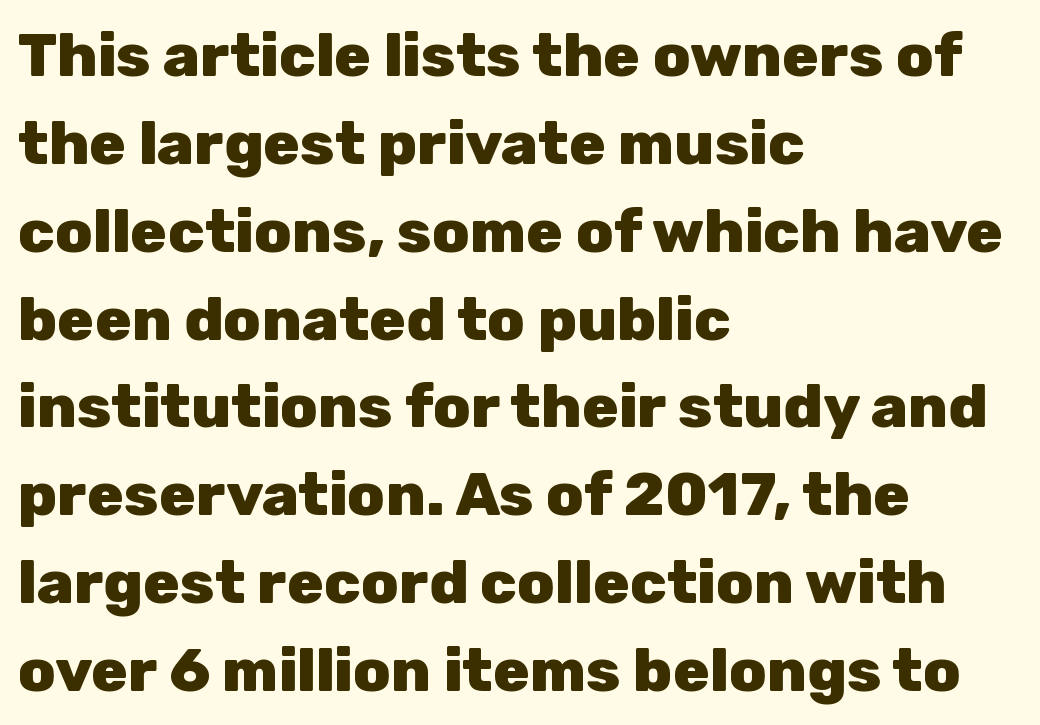
{"serif": "no", "italic": "no", "bold": "yes", "weight": "heavy", "width": "normal", "stroke_contrast": "low", "x_height": "medium", "monospaced": "no", "underline": "no", "align": "left", "line_spacing": "normal", "line_spacing_ratio": 1.44, "letter_spacing": "normal", "letter_spacing_em": 0.0, "glyph_px": 61}
